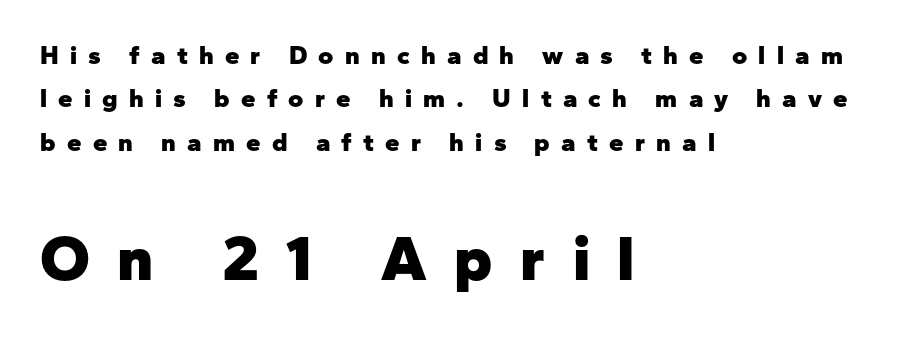
The image shows 64 px heavy sans-serif type, upright; set left-aligned, normal line spacing (1.67x), unusually wide letter spacing (+0.43 em), not underlined; the second (bottom) block is 2.46x larger; low stroke contrast and a medium x-height.
